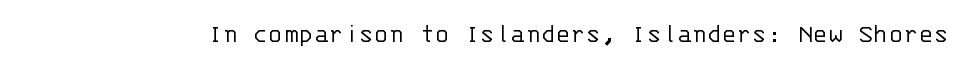
{"serif": "no", "italic": "no", "bold": "no", "weight": "light", "width": "normal", "stroke_contrast": "low", "x_height": "large", "monospaced": "yes", "underline": "no", "letter_spacing": "normal", "letter_spacing_em": 0.0, "glyph_px": 28}
